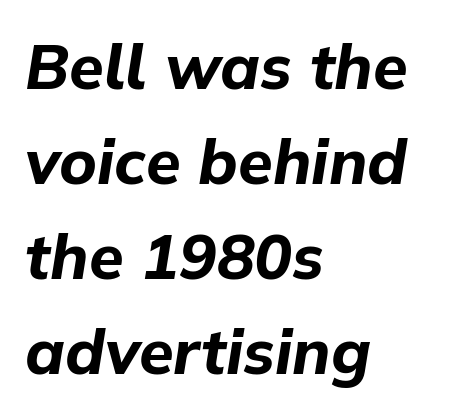
Q: Is the text bold? A: Yes.
Q: Is the text italic (slanted)? A: Yes, it leans right by about 9 degrees.
Q: Is the text underlined? A: No.
Q: How is the paragraph aligned? A: Left-aligned.
Q: Is the spacing between letters normal or unusually wide? A: Normal.
Q: Is the spacing between lines tight, normal or loose? A: Normal.
Q: Width (condensed, normal, or wide)? A: Normal.
Q: Stroke contrast? A: Low.
Q: x-height? A: Medium.
Q: Monospaced? A: No.
